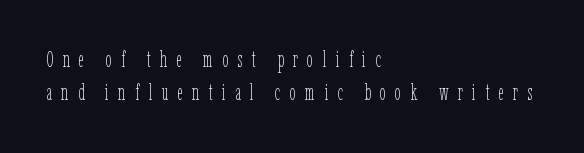
The image shows 22 px text type, upright; set left-aligned, normal line spacing (1.51x), unusually wide letter spacing (+0.42 em), not underlined.
